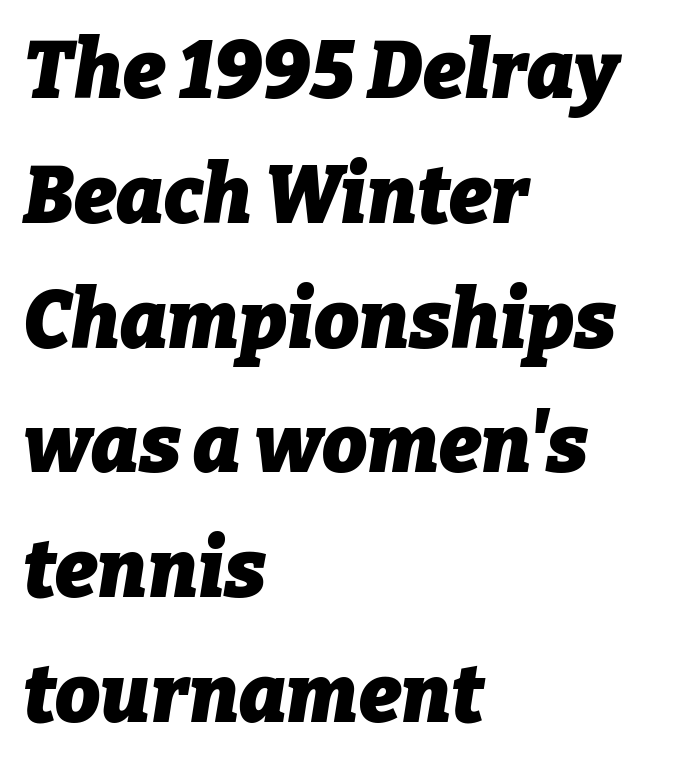
The image shows 80 px heavy type, italic (leaning right); set left-aligned, normal line spacing (1.56x), normal letter spacing, not underlined; low stroke contrast and a medium x-height.
